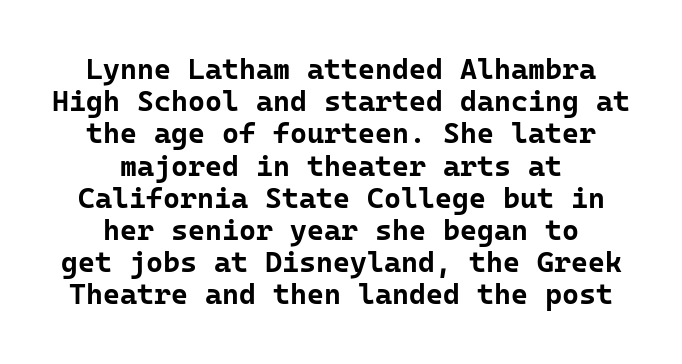
{"serif": "no", "italic": "no", "bold": "yes", "weight": "bold", "width": "normal", "stroke_contrast": "low", "x_height": "medium", "monospaced": "yes", "underline": "no", "align": "center", "line_spacing": "tight", "line_spacing_ratio": 1.11, "letter_spacing": "normal", "letter_spacing_em": 0.0, "glyph_px": 29}
